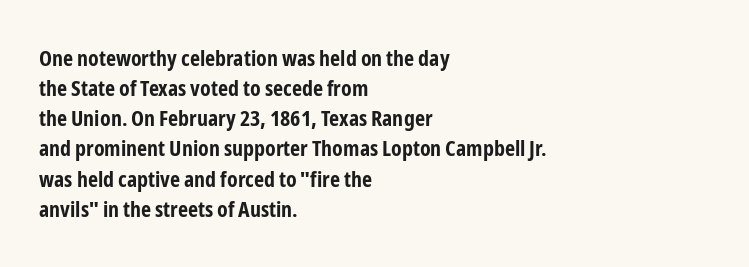
Q: Is the text bold? A: Yes.
Q: Is the text italic (slanted)? A: No, it is upright.
Q: Is the text underlined? A: No.
Q: How is the paragraph aligned? A: Left-aligned.
Q: Is the spacing between letters normal or unusually wide? A: Normal.
Q: Is the spacing between lines tight, normal or loose? A: Normal.
